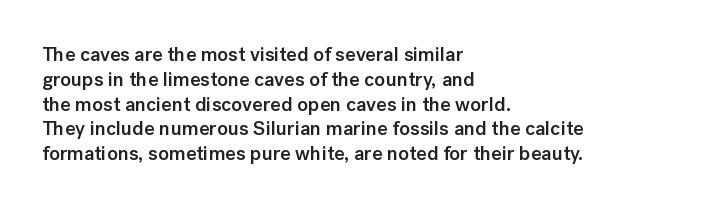
The image shows 20 px text type, upright; set left-aligned, line spacing 1.24x, normal letter spacing, not underlined.
